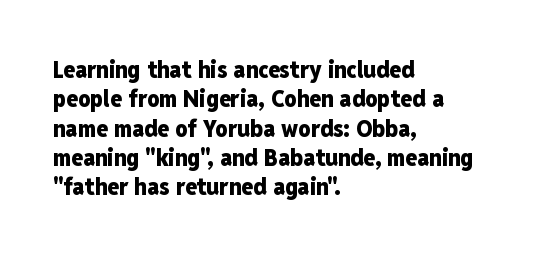
Q: Is the text bold? A: Yes.
Q: Is the text italic (slanted)? A: No, it is upright.
Q: Is the text underlined? A: No.
Q: How is the paragraph aligned? A: Left-aligned.
Q: Is the spacing between letters normal or unusually wide? A: Normal.
